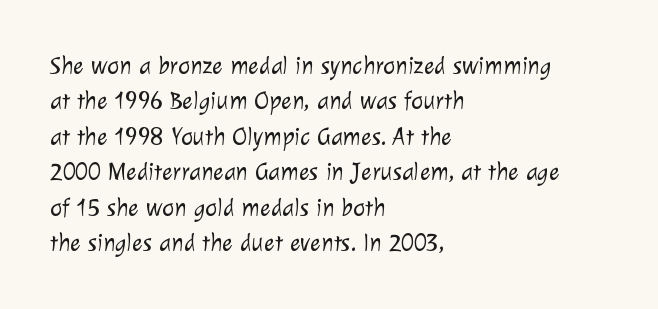
Q: Is the text bold? A: No.
Q: Is the text underlined? A: No.
Q: How is the paragraph aligned? A: Left-aligned.
Q: Is the spacing between letters normal or unusually wide? A: Normal.
Q: Is the spacing between lines tight, normal or loose? A: Normal.
